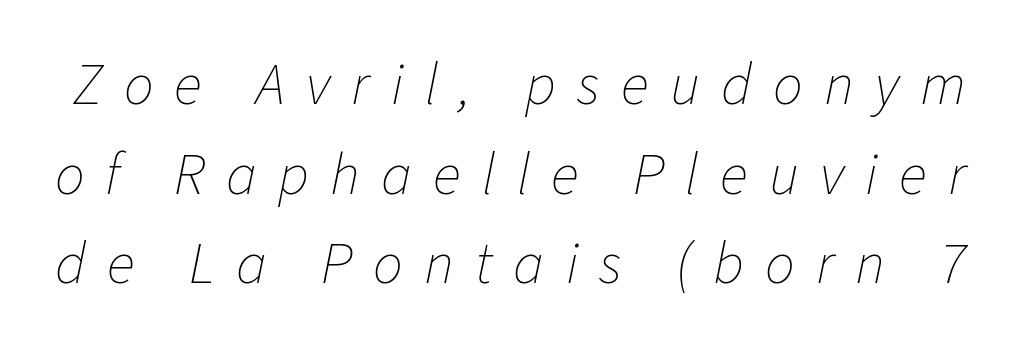
{"italic": "yes", "lean": "right", "slant_degrees": 11, "bold": "no", "weight": "thin", "width": "normal", "stroke_contrast": "low", "x_height": "medium", "monospaced": "no", "underline": "no", "line_spacing": "normal", "line_spacing_ratio": 1.52, "letter_spacing": "wide", "letter_spacing_em": 0.36, "glyph_px": 59}
